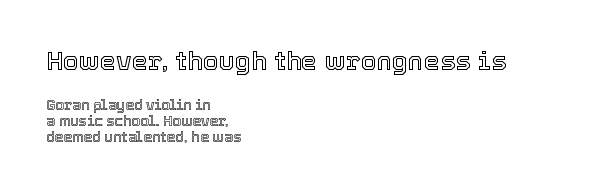
Q: Is the text italic (slanted)? A: No, it is upright.
Q: Is the text underlined? A: No.
Q: How is the paragraph aligned? A: Left-aligned.
Q: Is the spacing between letters normal or unusually wide? A: Normal.
Q: Which block of text is set in a larger size, the first (top) or the second (bottom)? A: The first (top) one.
